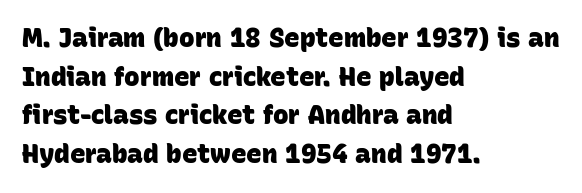
Q: Is the text bold? A: Yes.
Q: Is the text underlined? A: No.
Q: How is the paragraph aligned? A: Left-aligned.
Q: Is the spacing between letters normal or unusually wide? A: Normal.
Q: Is the spacing between lines tight, normal or loose? A: Normal.
